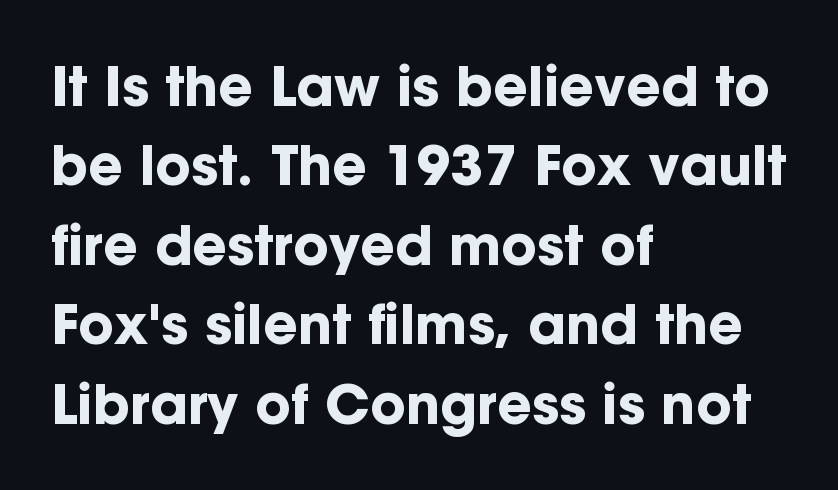
Q: Is the text bold? A: Yes.
Q: Is the text italic (slanted)? A: No, it is upright.
Q: Is the typeface a serif or a sans-serif typeface? A: Sans-serif.
Q: Is the text underlined? A: No.
Q: How is the paragraph aligned? A: Left-aligned.
Q: Is the spacing between letters normal or unusually wide? A: Normal.
Q: Is the spacing between lines tight, normal or loose? A: Normal.
Q: Width (condensed, normal, or wide)? A: Normal.
Q: Stroke contrast? A: Low.
Q: x-height? A: Medium.
Q: Monospaced? A: No.
